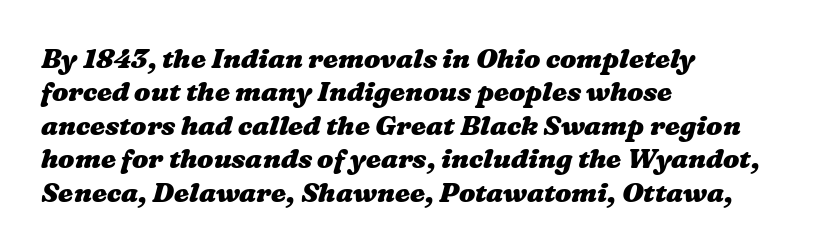
{"bold": "yes", "underline": "no", "align": "left", "line_spacing_ratio": 1.24, "letter_spacing": "normal", "letter_spacing_em": 0.0, "glyph_px": 27}
